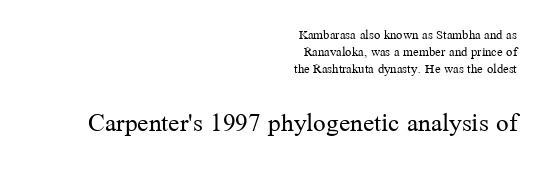
Q: Is the text bold? A: No.
Q: Is the text italic (slanted)? A: No, it is upright.
Q: Is the typeface a serif or a sans-serif typeface? A: Serif.
Q: Is the text underlined? A: No.
Q: How is the paragraph aligned? A: Right-aligned.
Q: Is the spacing between letters normal or unusually wide? A: Normal.
Q: Which block of text is set in a larger size, the first (top) or the second (bottom)? A: The second (bottom) one.
Q: Width (condensed, normal, or wide)? A: Normal.
Q: Stroke contrast? A: Medium.
Q: x-height? A: Medium.
Q: Monospaced? A: No.
